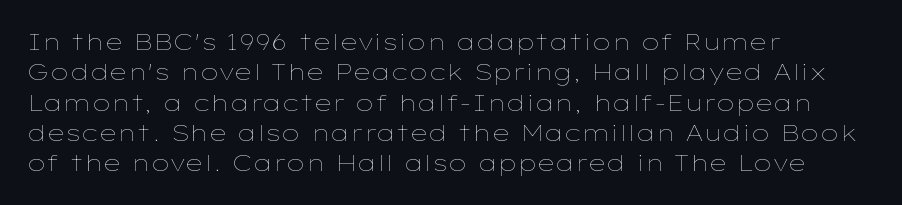
{"italic": "no", "bold": "no", "underline": "no", "align": "left", "line_spacing": "normal", "line_spacing_ratio": 1.32, "letter_spacing": "normal", "letter_spacing_em": 0.0, "glyph_px": 23}
